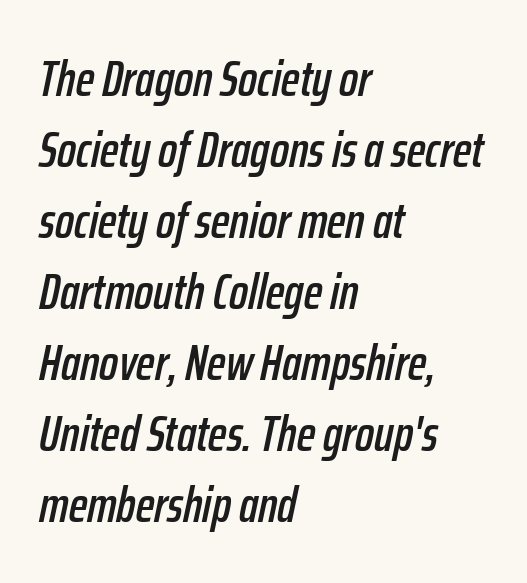
Q: Is the text italic (slanted)? A: Yes, it leans right by about 12 degrees.
Q: Is the text underlined? A: No.
Q: How is the paragraph aligned? A: Left-aligned.
Q: Is the spacing between letters normal or unusually wide? A: Normal.
Q: Is the spacing between lines tight, normal or loose? A: Normal.
Q: Width (condensed, normal, or wide)? A: Condensed.
Q: Stroke contrast? A: Low.
Q: x-height? A: Medium.
Q: Monospaced? A: No.
